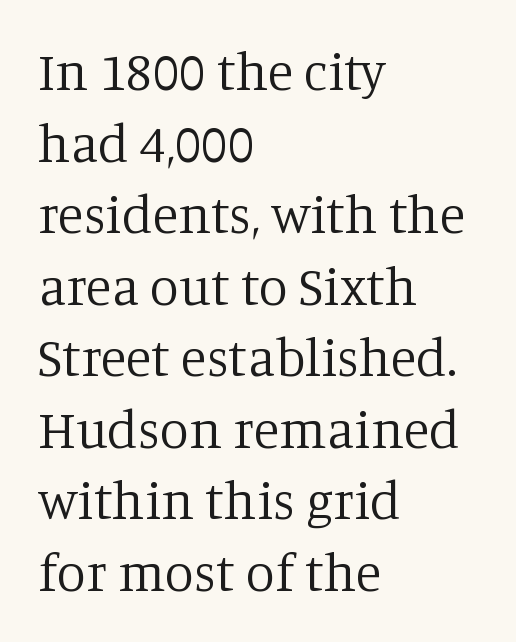
The image shows 53 px regular-weight serif type, upright; set left-aligned, normal line spacing (1.35x), normal letter spacing, not underlined; low stroke contrast and a large x-height.
